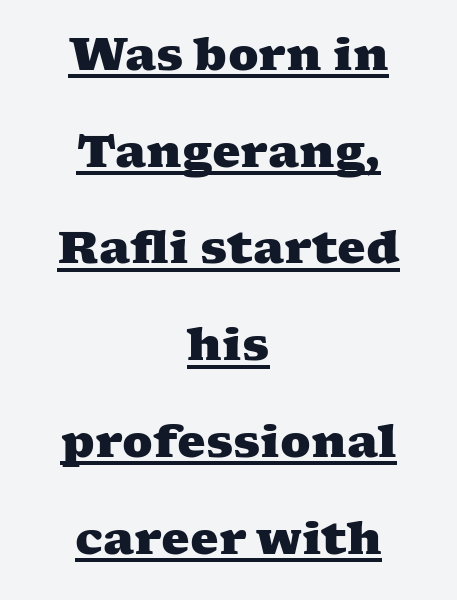
{"serif": "yes", "bold": "yes", "weight": "heavy", "width": "wide", "stroke_contrast": "medium", "x_height": "medium", "monospaced": "no", "underline": "yes", "align": "center", "line_spacing": "loose", "line_spacing_ratio": 2.15, "letter_spacing": "normal", "letter_spacing_em": 0.0, "glyph_px": 45}
